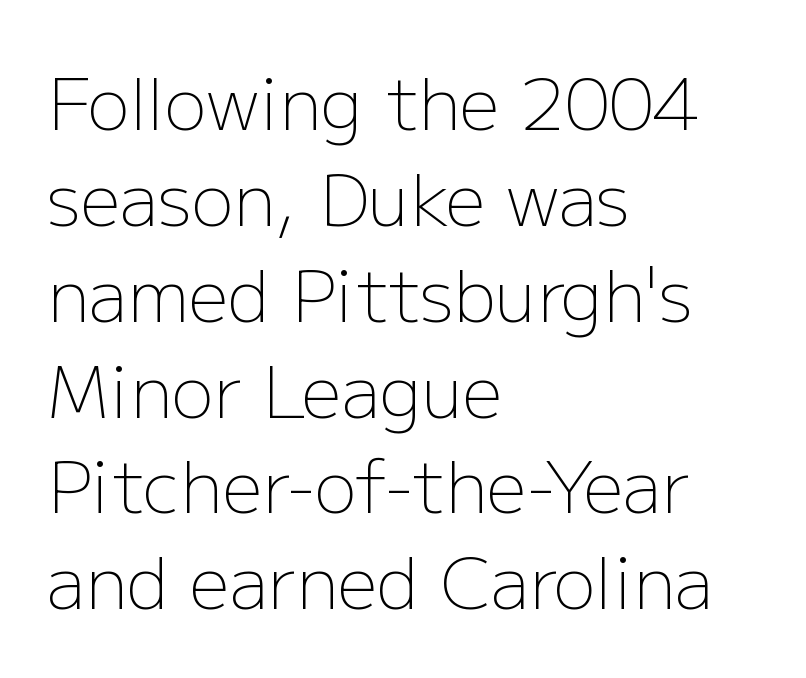
The image shows 71 px light sans-serif type, upright; set left-aligned, normal line spacing (1.35x), normal letter spacing, not underlined; low stroke contrast and a medium x-height.
